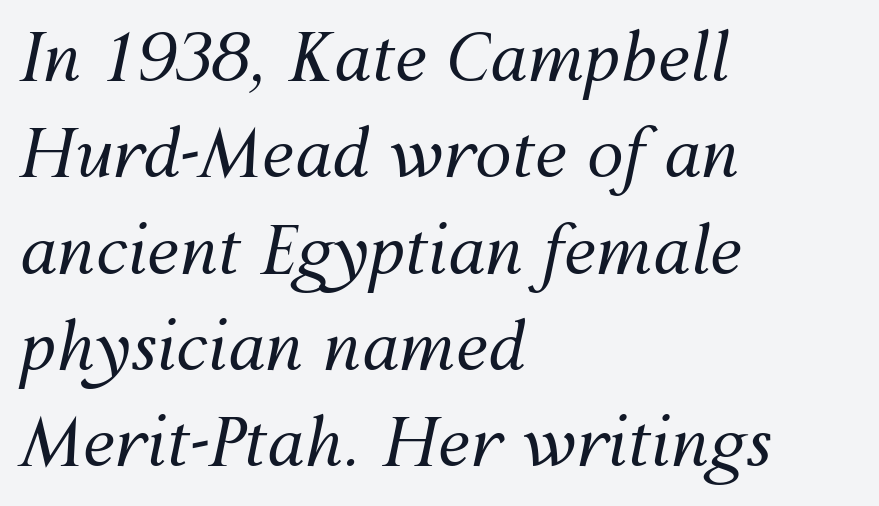
Characters follow at the spacing the type designer built in. Honestly, the row spacing looks completely unremarkable. Words float on clear page, feet unadorned. The font's italic variant was chosen for this text.
